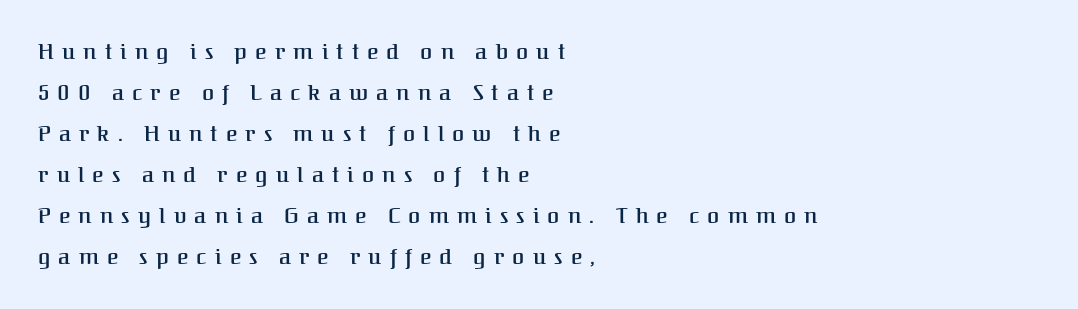
Q: Is the text italic (slanted)? A: No, it is upright.
Q: Is the text underlined? A: No.
Q: How is the paragraph aligned? A: Left-aligned.
Q: Is the spacing between letters normal or unusually wide? A: Unusually wide.
